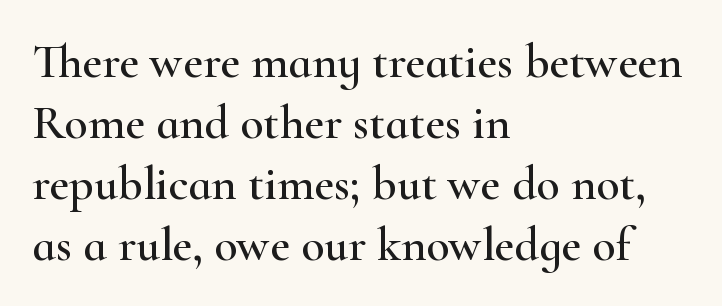
The image shows 48 px wide serif type, upright; set left-aligned, normal line spacing (1.27x), normal letter spacing, not underlined; high stroke contrast and a small x-height.
